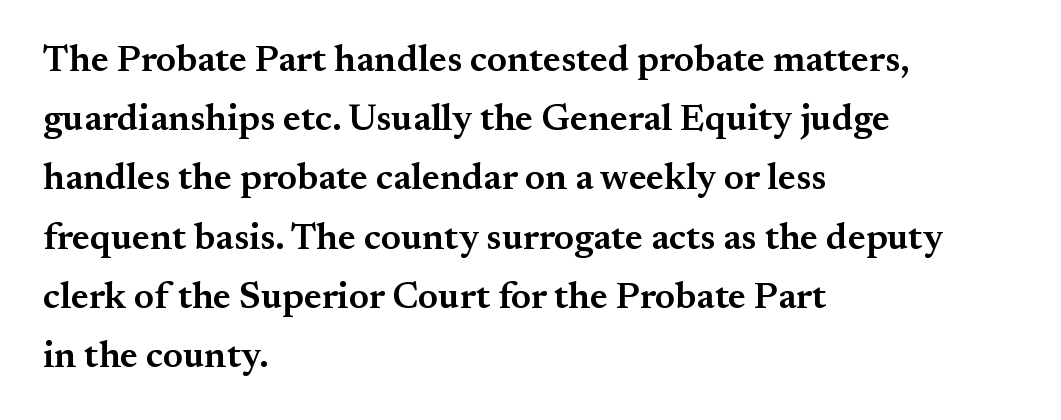
The image shows 37 px semibold serif type, upright; set left-aligned, normal line spacing (1.6x), normal letter spacing, not underlined; medium stroke contrast and a small x-height.
